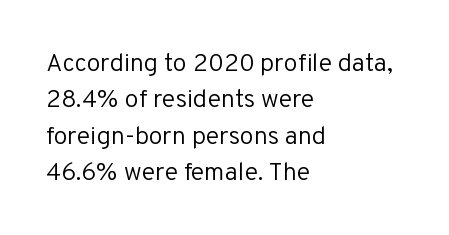
The image shows 25 px text type, upright; set left-aligned, normal line spacing (1.46x), normal letter spacing, not underlined.
